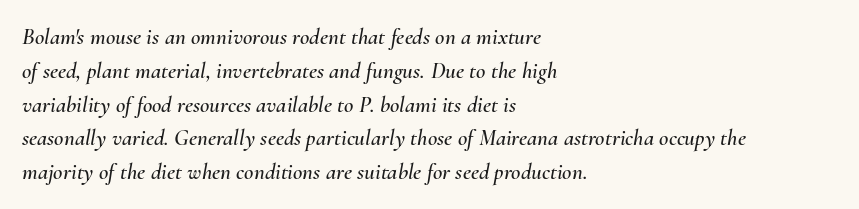
Q: Is the text italic (slanted)? A: Yes, it leans right by about 10 degrees.
Q: Is the text underlined? A: No.
Q: How is the paragraph aligned? A: Left-aligned.
Q: Is the spacing between letters normal or unusually wide? A: Normal.
Q: Is the spacing between lines tight, normal or loose? A: Normal.
